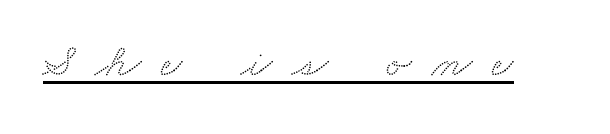
The image shows 47 px wide serif type; set unusually wide letter spacing (+0.42 em), underlined; medium stroke contrast and a small x-height.
